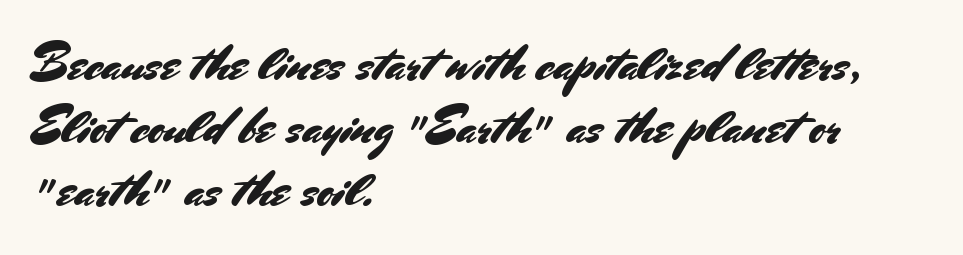
Q: Is the text italic (slanted)? A: Yes.
Q: Is the typeface a serif or a sans-serif typeface? A: Sans-serif.
Q: Is the text underlined? A: No.
Q: How is the paragraph aligned? A: Left-aligned.
Q: Is the spacing between letters normal or unusually wide? A: Normal.
Q: Is the spacing between lines tight, normal or loose? A: Normal.
Q: Width (condensed, normal, or wide)? A: Normal.
Q: Stroke contrast? A: Medium.
Q: x-height? A: Small.
Q: Monospaced? A: No.
